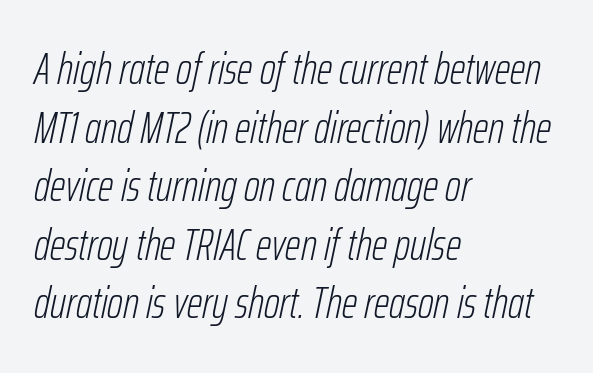
Q: Is the text bold? A: No.
Q: Is the text italic (slanted)? A: Yes, it leans right by about 12 degrees.
Q: Is the text underlined? A: No.
Q: How is the paragraph aligned? A: Left-aligned.
Q: Is the spacing between letters normal or unusually wide? A: Normal.
Q: Is the spacing between lines tight, normal or loose? A: Normal.
Q: Width (condensed, normal, or wide)? A: Condensed.
Q: Stroke contrast? A: Low.
Q: x-height? A: Medium.
Q: Monospaced? A: No.
